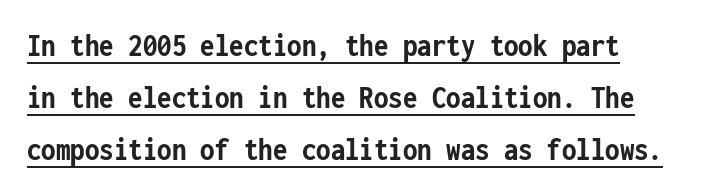
The image shows 33 px semibold, condensed sans-serif type, upright, monospaced; set normal line spacing (1.57x), normal letter spacing, underlined; low stroke contrast and a medium x-height.
